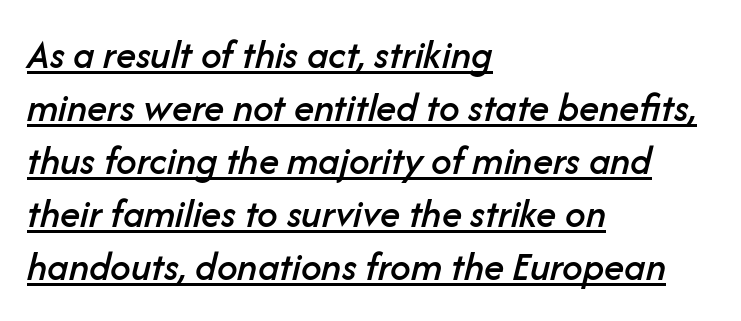
Q: Is the text italic (slanted)? A: Yes, it leans right by about 14 degrees.
Q: Is the text underlined? A: Yes.
Q: How is the paragraph aligned? A: Left-aligned.
Q: Is the spacing between letters normal or unusually wide? A: Normal.
Q: Is the spacing between lines tight, normal or loose? A: Normal.
Q: Width (condensed, normal, or wide)? A: Normal.
Q: Stroke contrast? A: Low.
Q: x-height? A: Medium.
Q: Monospaced? A: No.
